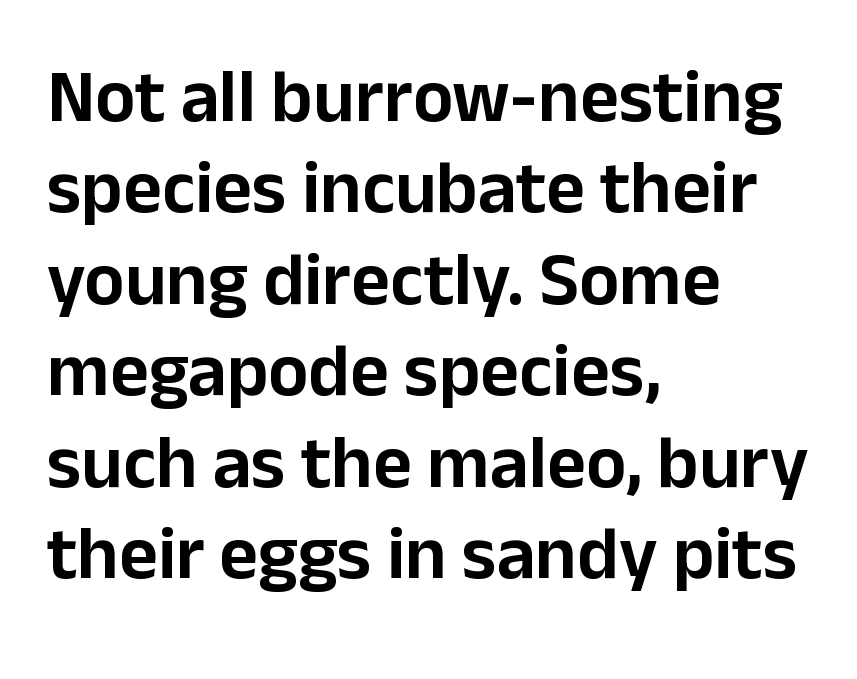
{"serif": "no", "italic": "no", "width": "normal", "stroke_contrast": "low", "x_height": "medium", "monospaced": "no", "underline": "no", "align": "left", "line_spacing_ratio": 1.22, "letter_spacing": "normal", "letter_spacing_em": 0.0, "glyph_px": 75}
